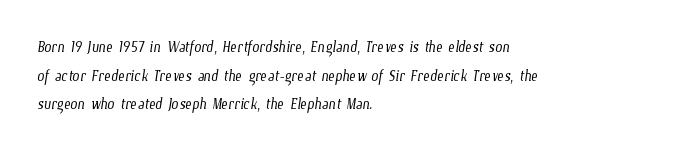
{"bold": "no", "underline": "no", "align": "left", "line_spacing": "normal", "line_spacing_ratio": 1.43, "letter_spacing": "normal", "letter_spacing_em": 0.0, "glyph_px": 20}
